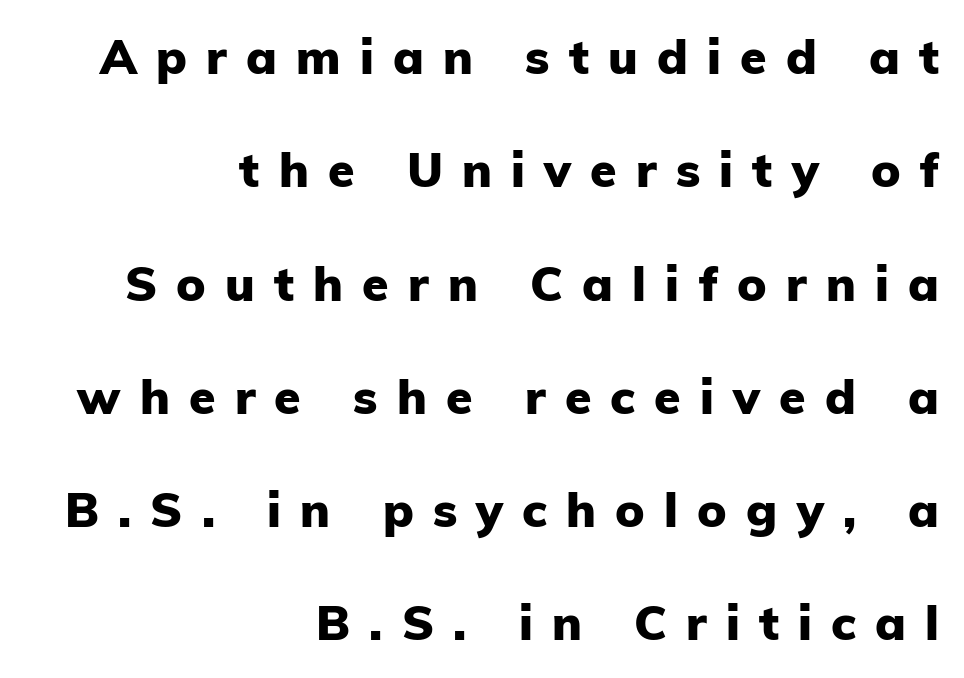
Q: Is the text bold? A: Yes.
Q: Is the text italic (slanted)? A: No, it is upright.
Q: Is the typeface a serif or a sans-serif typeface? A: Sans-serif.
Q: Is the text underlined? A: No.
Q: How is the paragraph aligned? A: Right-aligned.
Q: Is the spacing between letters normal or unusually wide? A: Unusually wide.
Q: Is the spacing between lines tight, normal or loose? A: Loose.
Q: Width (condensed, normal, or wide)? A: Normal.
Q: Stroke contrast? A: Low.
Q: x-height? A: Medium.
Q: Monospaced? A: No.
